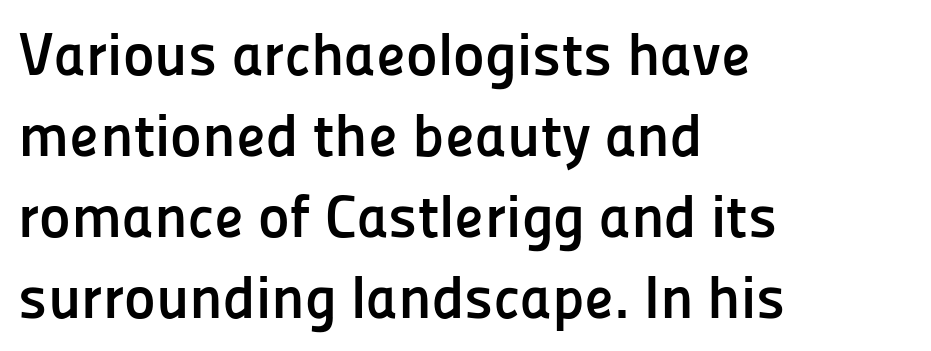
The image shows 60 px semibold sans-serif type, upright; set left-aligned, normal line spacing (1.35x), normal letter spacing, not underlined; low stroke contrast and a medium x-height.
